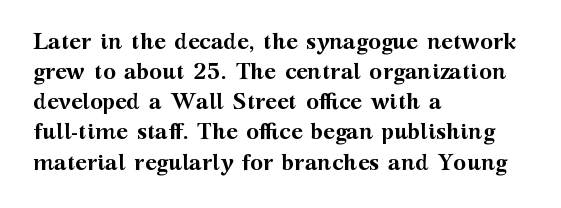
The paragraph shown leans on its left margin. This block has exactly the height ordinary leading produces. Italic: no, the glyphs are upright roman. The baseline area is clear.
